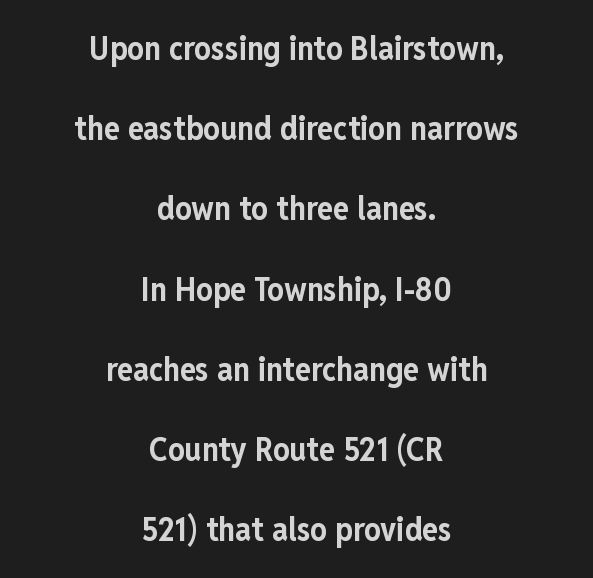
The image shows 33 px bold, condensed sans-serif type, upright; set centered, loose line spacing (2.43x), normal letter spacing, not underlined; low stroke contrast and a medium x-height.
